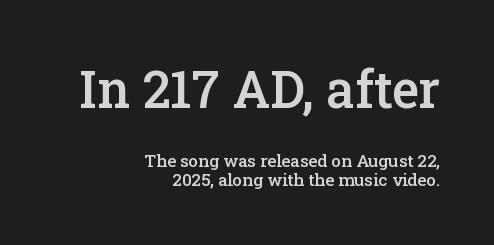
The image shows 51 px semibold serif type, upright; set right-aligned, tight line spacing (1.07x), normal letter spacing, not underlined; the first (top) block is 3.0x larger; low stroke contrast and a medium x-height.
